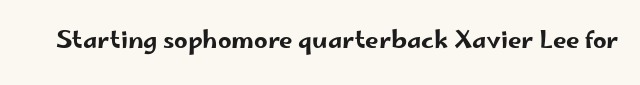
Observe the ordinary spacing: letters are neighbours, not strangers. Underline: absent. Rendered with straight, roman letterforms.
